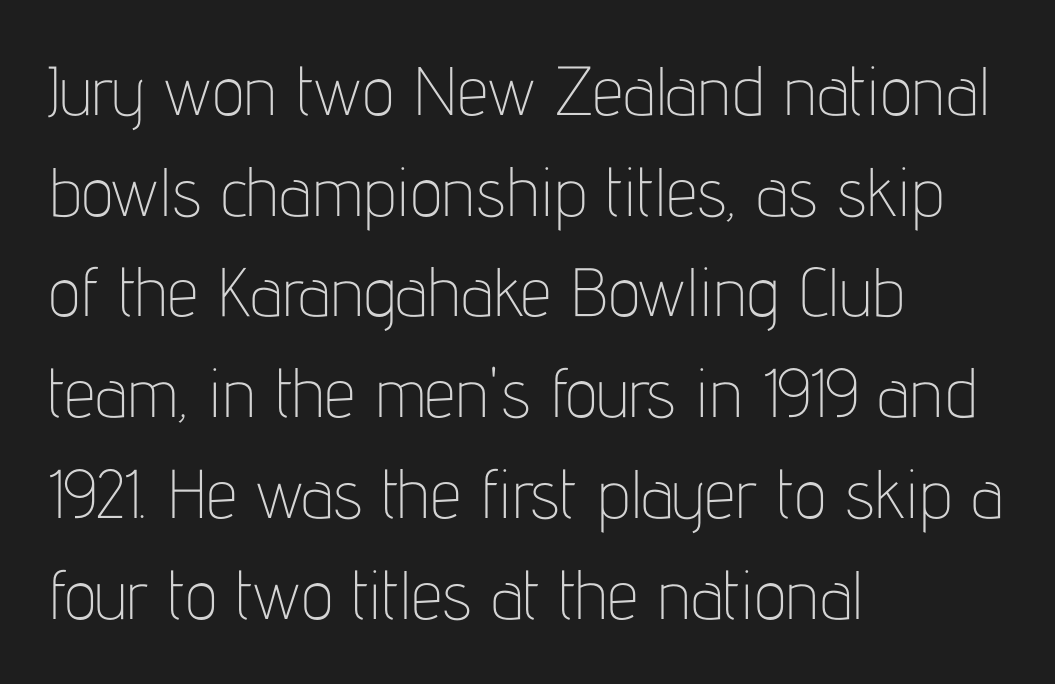
Reading down the column, the eye jumps a familiar distance to each next line. Alignment: flush left. Posture: upright roman. Plain, unruled lines of type.
